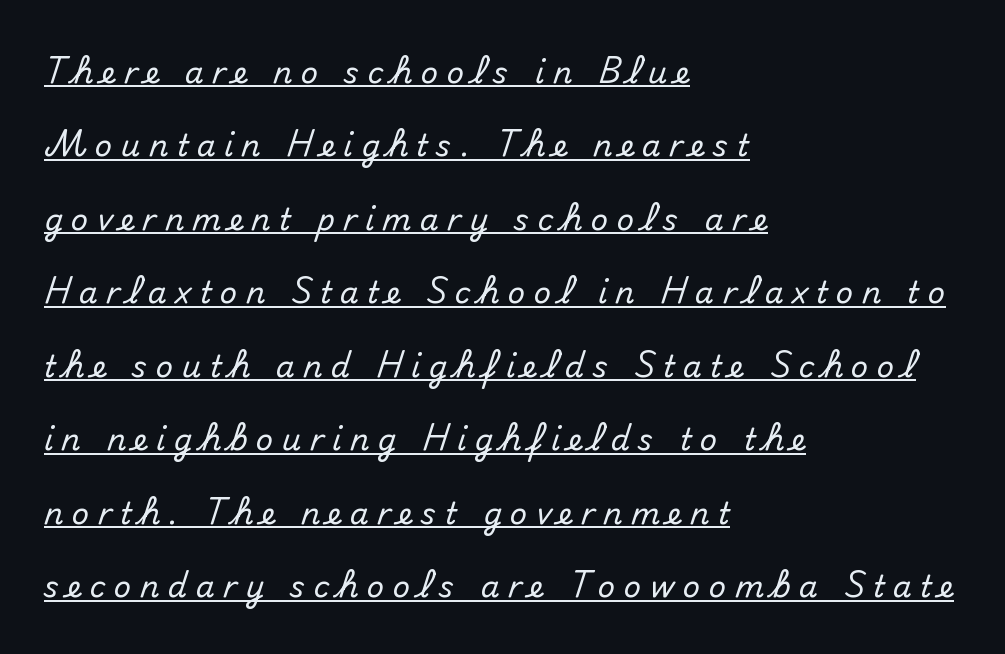
Q: Is the text italic (slanted)? A: Yes.
Q: Is the typeface a serif or a sans-serif typeface? A: Sans-serif.
Q: Is the text underlined? A: Yes.
Q: How is the paragraph aligned? A: Left-aligned.
Q: Is the spacing between letters normal or unusually wide? A: Unusually wide.
Q: Is the spacing between lines tight, normal or loose? A: Loose.
Q: Width (condensed, normal, or wide)? A: Normal.
Q: Stroke contrast? A: Medium.
Q: x-height? A: Small.
Q: Monospaced? A: No.
